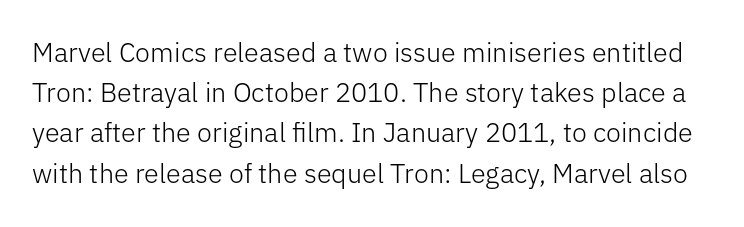
{"italic": "no", "bold": "no", "underline": "no", "line_spacing": "normal", "line_spacing_ratio": 1.49, "letter_spacing": "normal", "letter_spacing_em": 0.0, "glyph_px": 27}
